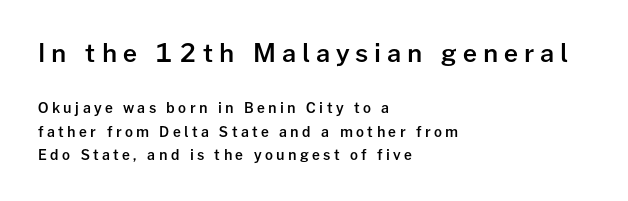
Between these two stacked blocks, the higher one wins on size. Words appear elongated and porous because spacing is wide. The area under the type is left untouched. Short and long lines alike share a common starting point at left.
